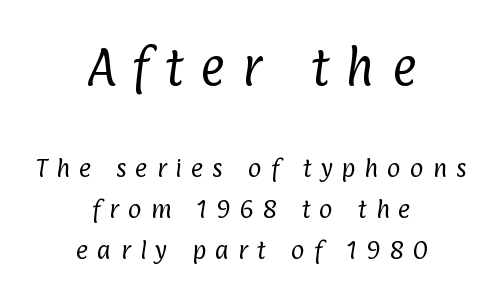
The weight tops out at a normal text grade. There is plenty of visible air inserted between adjacent glyphs. Compared with typical paragraphs, the rows here are farther apart. The rag falls on both sides of this text block equally. Size contrast runs from large at the top to small at the bottom. Look at the bottom of the vertical strokes: they stop flat, with no serifs.
